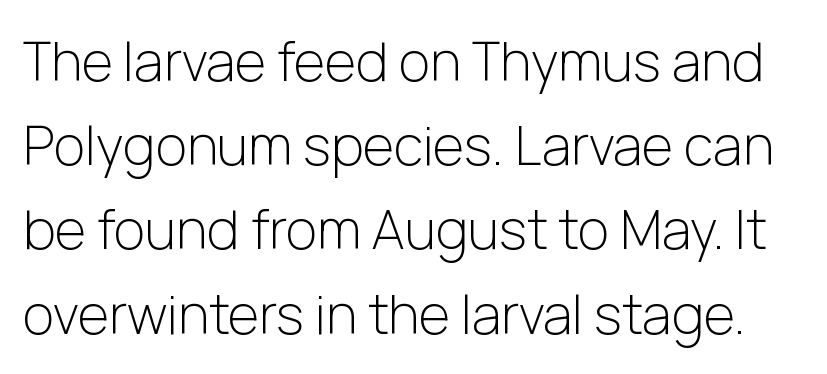
The image shows 54 px light sans-serif type, upright; set normal line spacing (1.56x), normal letter spacing, not underlined; low stroke contrast and a medium x-height.
